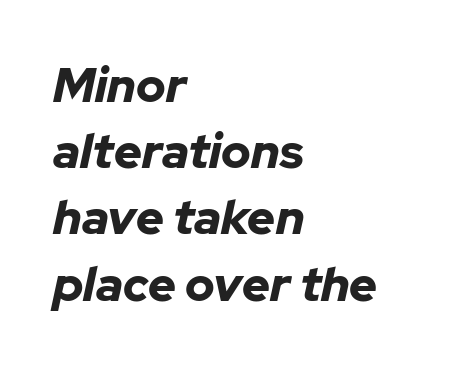
Q: Is the text bold? A: Yes.
Q: Is the text italic (slanted)? A: Yes, it leans right by about 12 degrees.
Q: Is the text underlined? A: No.
Q: How is the paragraph aligned? A: Left-aligned.
Q: Is the spacing between letters normal or unusually wide? A: Normal.
Q: Is the spacing between lines tight, normal or loose? A: Normal.
Q: Width (condensed, normal, or wide)? A: Normal.
Q: Stroke contrast? A: Low.
Q: x-height? A: Medium.
Q: Monospaced? A: No.
